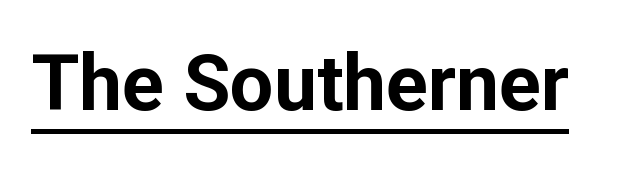
Q: Is the text bold? A: Yes.
Q: Is the text italic (slanted)? A: No, it is upright.
Q: Is the typeface a serif or a sans-serif typeface? A: Sans-serif.
Q: Is the text underlined? A: Yes.
Q: Is the spacing between letters normal or unusually wide? A: Normal.
Q: Width (condensed, normal, or wide)? A: Normal.
Q: Stroke contrast? A: Low.
Q: x-height? A: Medium.
Q: Monospaced? A: No.
